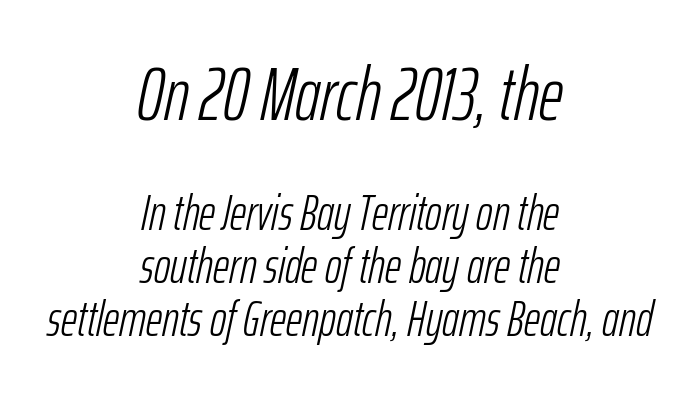
Q: Is the text bold? A: No.
Q: Is the text italic (slanted)? A: Yes, it leans right by about 12 degrees.
Q: Is the text underlined? A: No.
Q: How is the paragraph aligned? A: Centered.
Q: Is the spacing between letters normal or unusually wide? A: Normal.
Q: Is the spacing between lines tight, normal or loose? A: Tight.
Q: Which block of text is set in a larger size, the first (top) or the second (bottom)? A: The first (top) one.
Q: Width (condensed, normal, or wide)? A: Condensed.
Q: Stroke contrast? A: Low.
Q: x-height? A: Medium.
Q: Monospaced? A: No.
